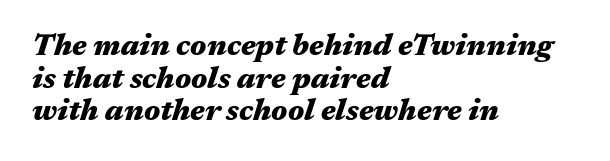
{"italic": "yes", "lean": "right", "slant_degrees": 17, "bold": "yes", "weight": "heavy", "width": "wide", "stroke_contrast": "medium", "x_height": "medium", "monospaced": "no", "underline": "no", "align": "left", "line_spacing": "tight", "line_spacing_ratio": 1.09, "letter_spacing": "normal", "letter_spacing_em": 0.0, "glyph_px": 30}
